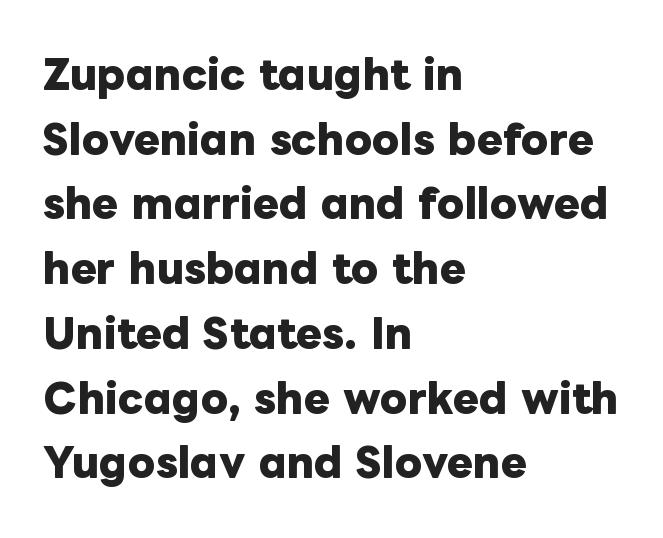
The image shows 39 px heavy type, upright; set left-aligned, normal line spacing (1.66x), normal letter spacing, not underlined; low stroke contrast and a medium x-height.
